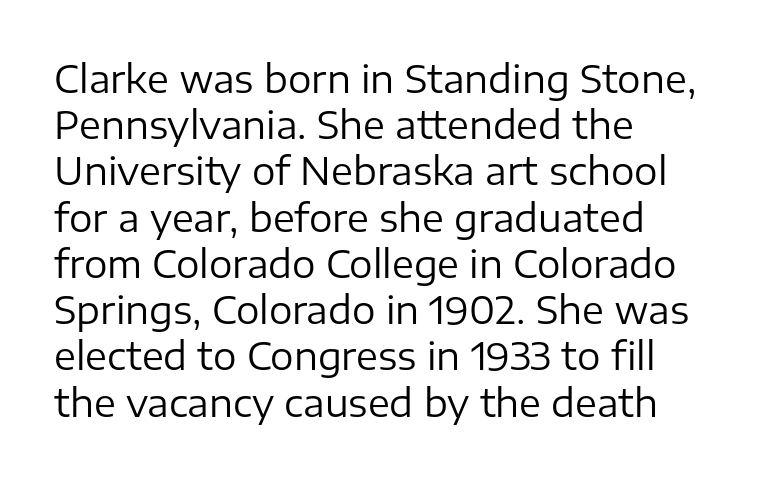
The image shows 37 px regular-weight sans-serif type, upright; set left-aligned, normal line spacing (1.25x), normal letter spacing, not underlined; low stroke contrast and a medium x-height.
